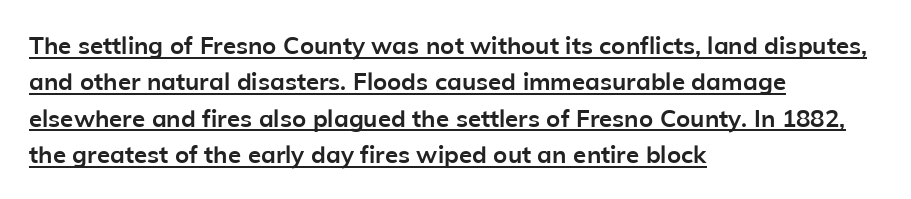
Q: Is the text bold? A: Yes.
Q: Is the text italic (slanted)? A: No, it is upright.
Q: Is the text underlined? A: Yes.
Q: How is the paragraph aligned? A: Left-aligned.
Q: Is the spacing between letters normal or unusually wide? A: Normal.
Q: Is the spacing between lines tight, normal or loose? A: Normal.
